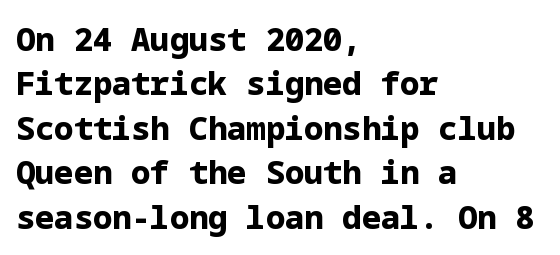
The glyphs in this specimen are sans serif. You'd pick this weight for a headline — it's a proper bold. Where is the straight margin? On the left. Clear beneath every line of the passage. Tracking value appears to be zero — textbook default spacing.
